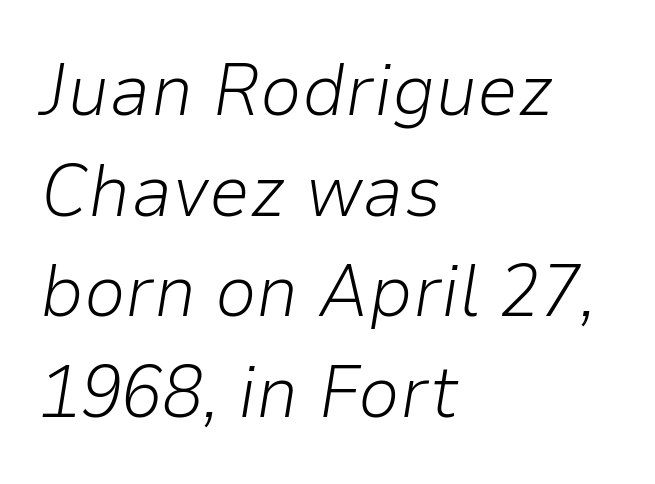
Q: Is the text bold? A: No.
Q: Is the text italic (slanted)? A: Yes, it leans right by about 9 degrees.
Q: Is the text underlined? A: No.
Q: How is the paragraph aligned? A: Left-aligned.
Q: Is the spacing between letters normal or unusually wide? A: Normal.
Q: Is the spacing between lines tight, normal or loose? A: Normal.
Q: Width (condensed, normal, or wide)? A: Normal.
Q: Stroke contrast? A: Low.
Q: x-height? A: Medium.
Q: Monospaced? A: No.
